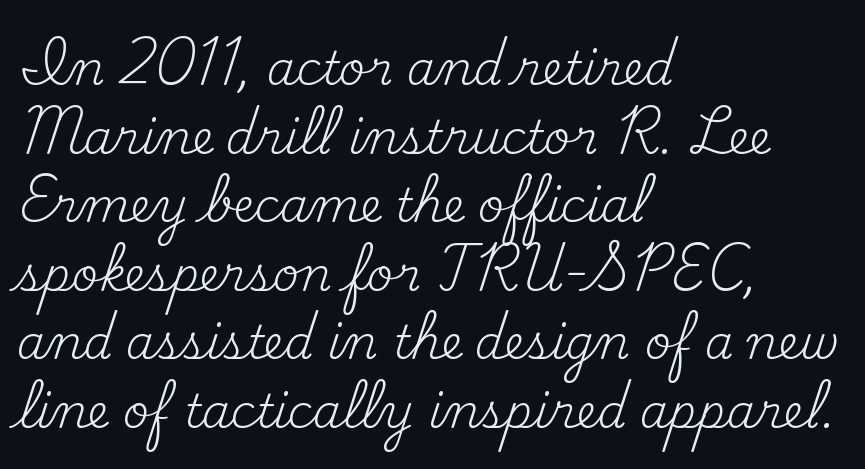
Quick note: interline space is typical. The face looks like a standard text weight, possibly lighter. The gaps between neighbouring characters are ordinary and unremarkable. To sum up the face: it has serifs. Alignment: flush left.
